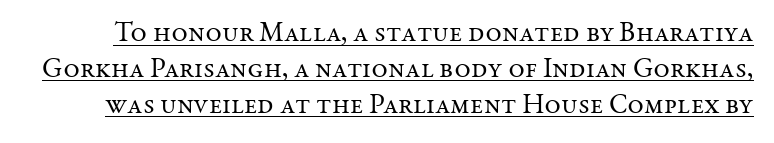
The string is rendered with underlining switched on. Note the varied advance widths — an 'i' is clearly narrower than an 'm'. Do the letters lean? They stand straight. The font is comparable to plain body text, perhaps lighter.
